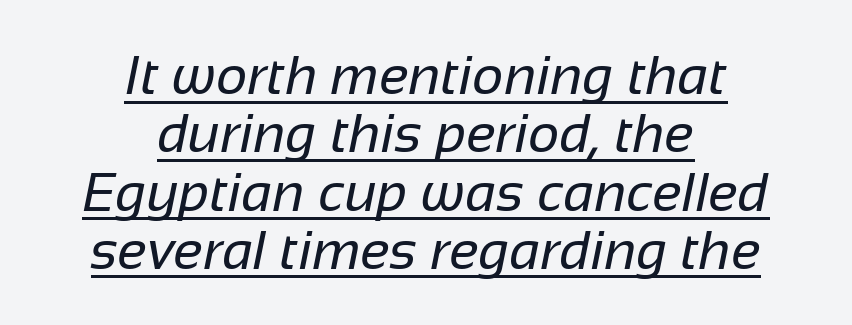
The image shows 55 px regular-weight sans-serif type; set centered, tight line spacing (1.06x), normal letter spacing, underlined; low stroke contrast and a medium x-height.
